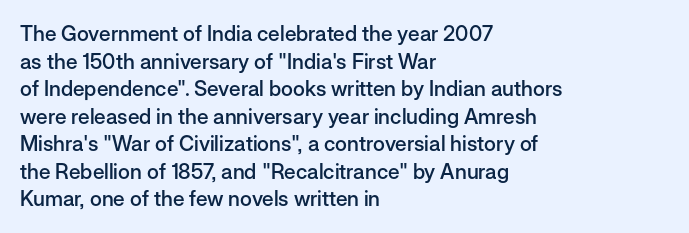
The image shows 21 px text type, upright; set left-aligned, normal line spacing (1.31x), normal letter spacing, not underlined.
